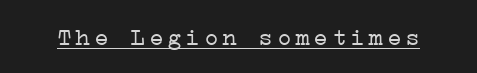
Q: Is the text bold? A: No.
Q: Is the text italic (slanted)? A: No, it is upright.
Q: Is the text underlined? A: Yes.
